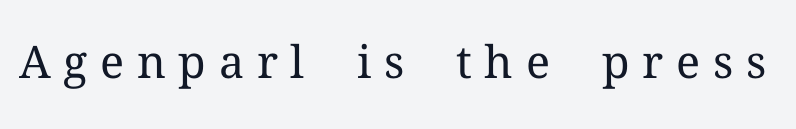
Q: Is the text bold? A: No.
Q: Is the text italic (slanted)? A: No, it is upright.
Q: Is the typeface a serif or a sans-serif typeface? A: Serif.
Q: Is the text underlined? A: No.
Q: Is the spacing between letters normal or unusually wide? A: Unusually wide.
Q: Width (condensed, normal, or wide)? A: Normal.
Q: Stroke contrast? A: Medium.
Q: x-height? A: Medium.
Q: Monospaced? A: No.
